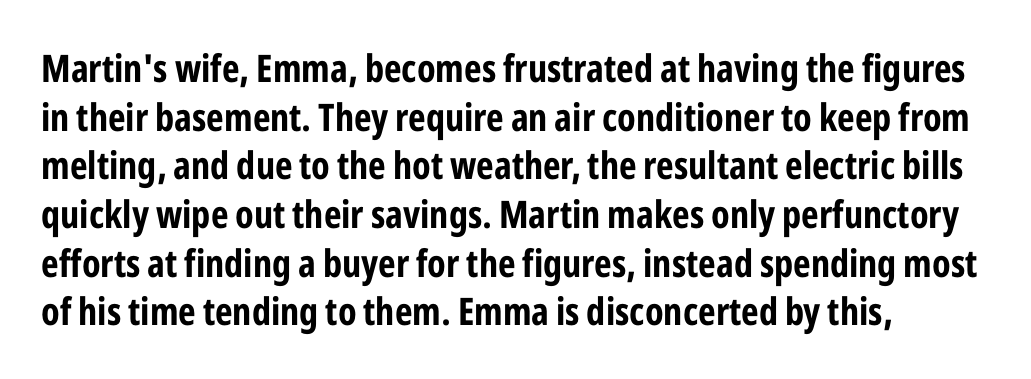
{"serif": "no", "italic": "no", "bold": "yes", "weight": "bold", "width": "condensed", "stroke_contrast": "low", "x_height": "medium", "monospaced": "no", "underline": "no", "align": "left", "line_spacing": "normal", "line_spacing_ratio": 1.28, "letter_spacing": "normal", "letter_spacing_em": 0.0, "glyph_px": 38}
